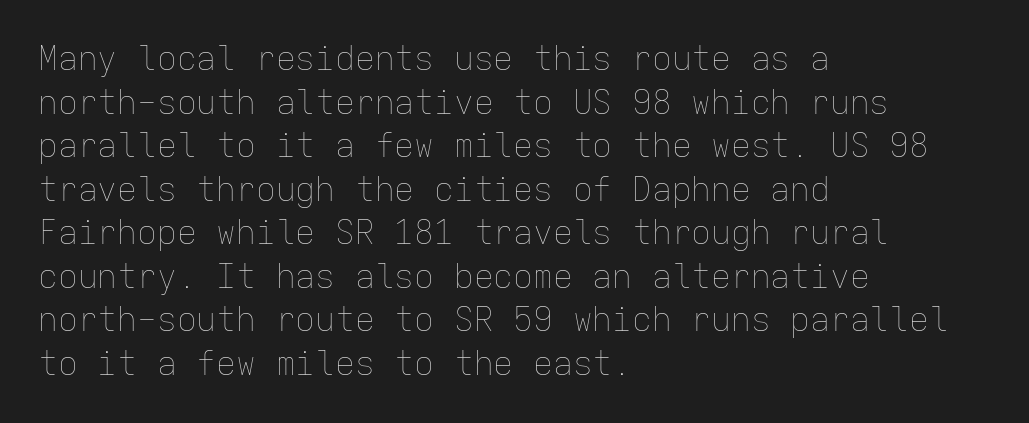
Q: Is the text bold? A: No.
Q: Is the text italic (slanted)? A: No, it is upright.
Q: Is the text underlined? A: No.
Q: How is the paragraph aligned? A: Left-aligned.
Q: Is the spacing between letters normal or unusually wide? A: Normal.
Q: Is the spacing between lines tight, normal or loose? A: Normal.
Q: Width (condensed, normal, or wide)? A: Normal.
Q: Stroke contrast? A: Low.
Q: x-height? A: Medium.
Q: Monospaced? A: Yes.
